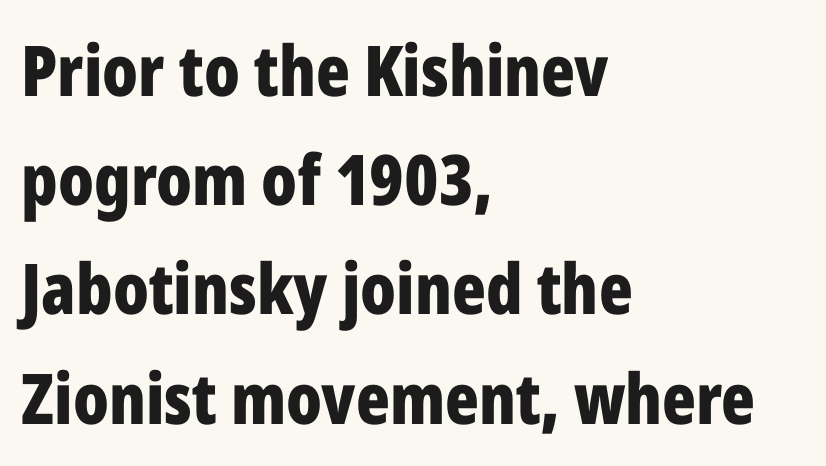
The space between consecutive lines is moderate. These lines keep a tight, regular rhythm from letter to letter. These lines are composed in type without serifs. The rendering uses natural spacing where letterforms have individual widths. If you drew a ruler down the left edge, every line would touch it. These words are printed bold, with thick strokes throughout.
